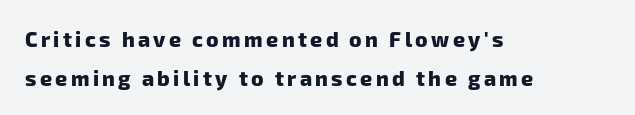
The face used here has the dense, thick strokes of a bold. Each row of text sits above clean, open space. Short and long lines alike share a common starting point at left.
